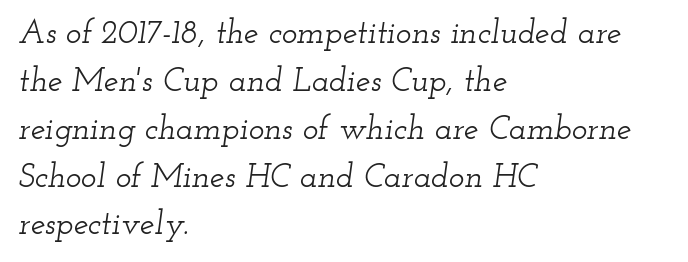
Q: Is the text italic (slanted)? A: Yes, it leans right by about 12 degrees.
Q: Is the typeface a serif or a sans-serif typeface? A: Serif.
Q: Is the text underlined? A: No.
Q: How is the paragraph aligned? A: Left-aligned.
Q: Is the spacing between letters normal or unusually wide? A: Normal.
Q: Is the spacing between lines tight, normal or loose? A: Normal.
Q: Width (condensed, normal, or wide)? A: Wide.
Q: Stroke contrast? A: Low.
Q: x-height? A: Small.
Q: Monospaced? A: No.
